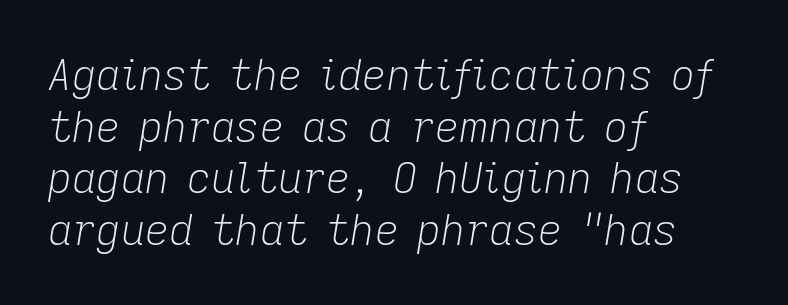
{"italic": "yes", "lean": "right", "slant_degrees": 9, "bold": "no", "weight": "light", "width": "normal", "stroke_contrast": "low", "x_height": "medium", "monospaced": "no", "underline": "no", "align": "left", "line_spacing_ratio": 1.23, "letter_spacing": "normal", "letter_spacing_em": 0.0, "glyph_px": 42}
